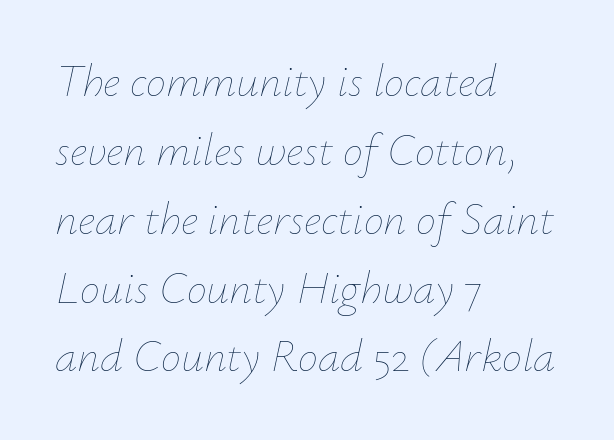
Unmarked baselines from the first word to the last. These glyphs show unthickened strokes, regular width or finer. Leading matches the norm, producing a regular column. Standard letterfit; no display-style spreading of the glyphs. In CSS terms this would be text-align: left.
